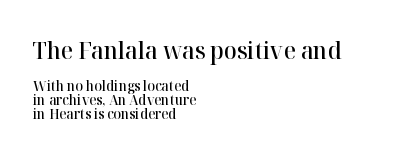
The image shows 24 px text type, upright; set left-aligned, tight line spacing (0.99x), normal letter spacing, not underlined; the first (top) block is 1.71x larger.
